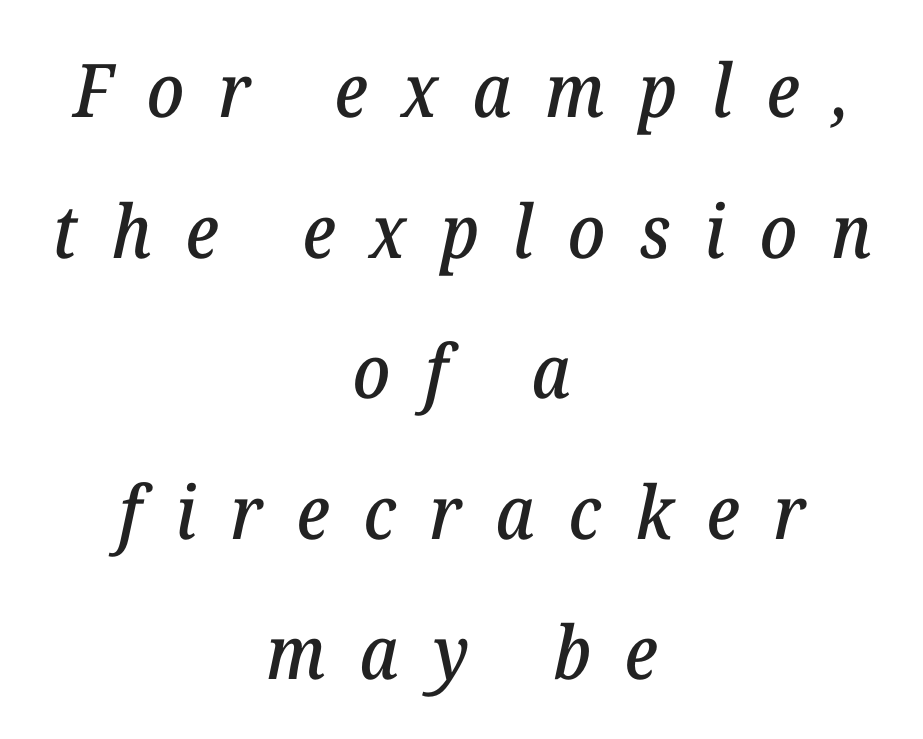
Q: Is the text italic (slanted)? A: Yes, it leans right by about 12 degrees.
Q: Is the typeface a serif or a sans-serif typeface? A: Serif.
Q: Is the text underlined? A: No.
Q: How is the paragraph aligned? A: Centered.
Q: Is the spacing between letters normal or unusually wide? A: Unusually wide.
Q: Is the spacing between lines tight, normal or loose? A: Loose.
Q: Width (condensed, normal, or wide)? A: Normal.
Q: Stroke contrast? A: Low.
Q: x-height? A: Medium.
Q: Monospaced? A: No.
